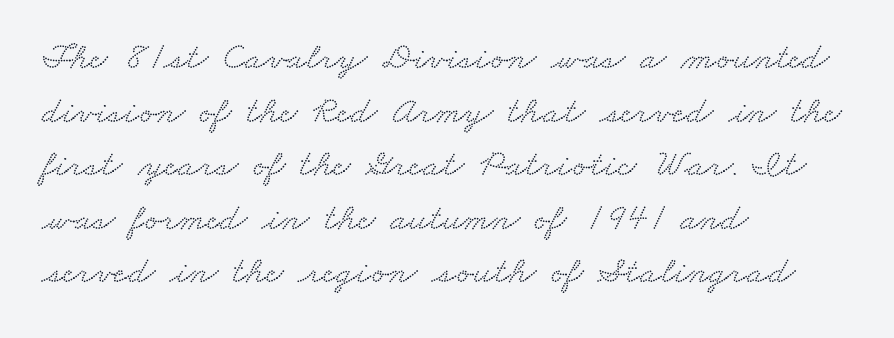
The image shows 38 px wide type; set left-aligned, normal line spacing (1.41x), normal letter spacing, not underlined; low stroke contrast and a small x-height.
